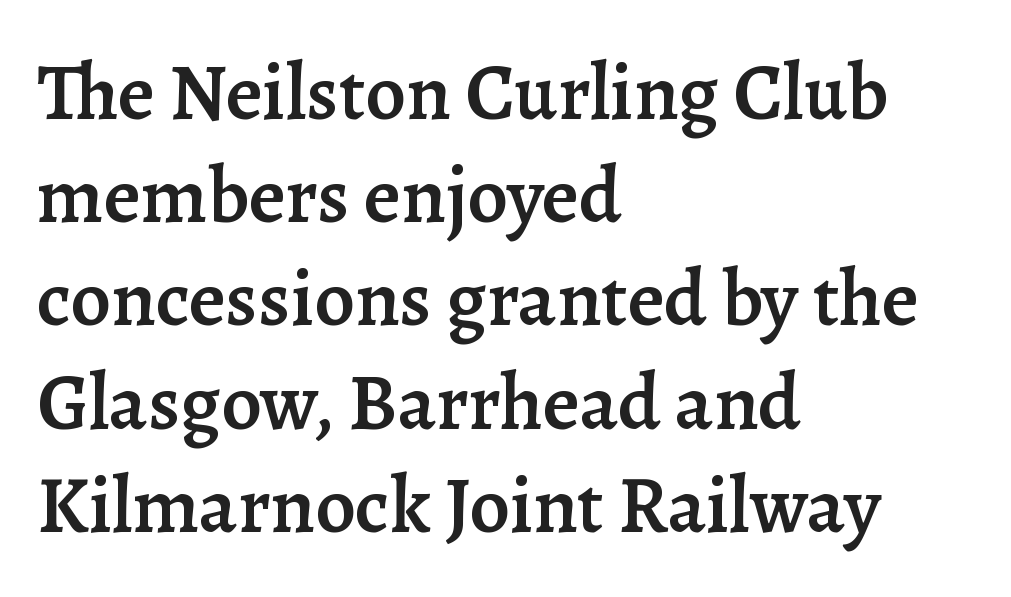
Q: Is the text bold? A: Semi-bold.
Q: Is the text italic (slanted)? A: No, it is upright.
Q: Is the typeface a serif or a sans-serif typeface? A: Serif.
Q: Is the text underlined? A: No.
Q: How is the paragraph aligned? A: Left-aligned.
Q: Is the spacing between letters normal or unusually wide? A: Normal.
Q: Is the spacing between lines tight, normal or loose? A: Normal.
Q: Width (condensed, normal, or wide)? A: Normal.
Q: Stroke contrast? A: Low.
Q: x-height? A: Medium.
Q: Monospaced? A: No.
